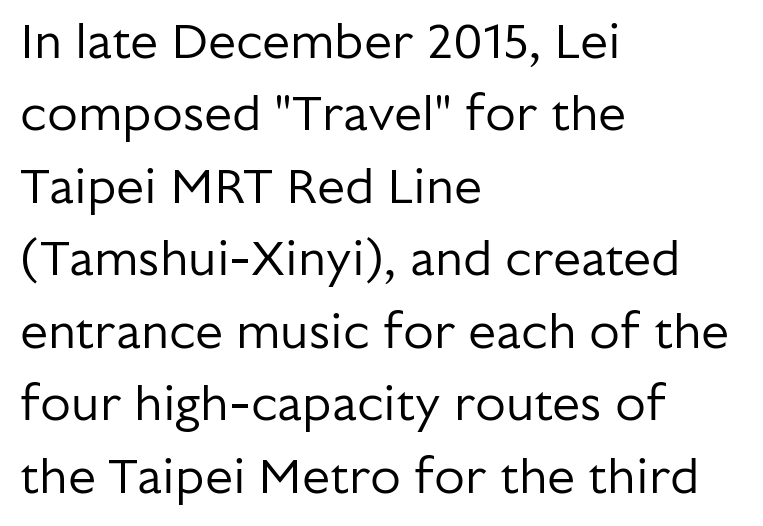
The letterforms sit shoulder to shoulder at normal distance. Typographically, this falls in the sans-serif category. This sample keeps an unexceptional amount of space between lines. The rendering anchors every line to the left-hand side.
